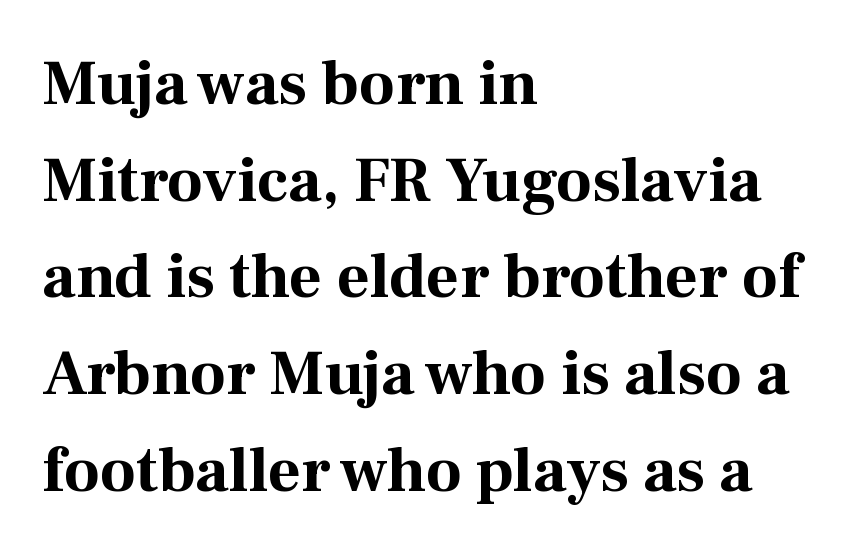
Q: Is the text bold? A: Yes.
Q: Is the text italic (slanted)? A: No, it is upright.
Q: Is the typeface a serif or a sans-serif typeface? A: Serif.
Q: Is the text underlined? A: No.
Q: How is the paragraph aligned? A: Left-aligned.
Q: Is the spacing between letters normal or unusually wide? A: Normal.
Q: Is the spacing between lines tight, normal or loose? A: Normal.
Q: Width (condensed, normal, or wide)? A: Normal.
Q: Stroke contrast? A: Medium.
Q: x-height? A: Medium.
Q: Monospaced? A: No.
